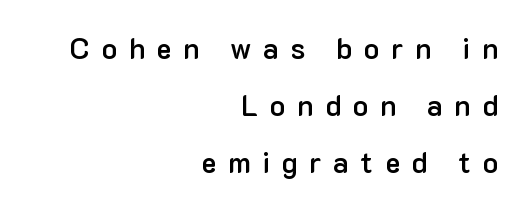
{"serif": "no", "italic": "no", "bold": "semi", "weight": "semibold", "width": "normal", "stroke_contrast": "low", "x_height": "medium", "monospaced": "no", "underline": "no", "align": "right", "line_spacing": "loose", "line_spacing_ratio": 1.97, "letter_spacing": "wide", "letter_spacing_em": 0.4, "glyph_px": 29}
